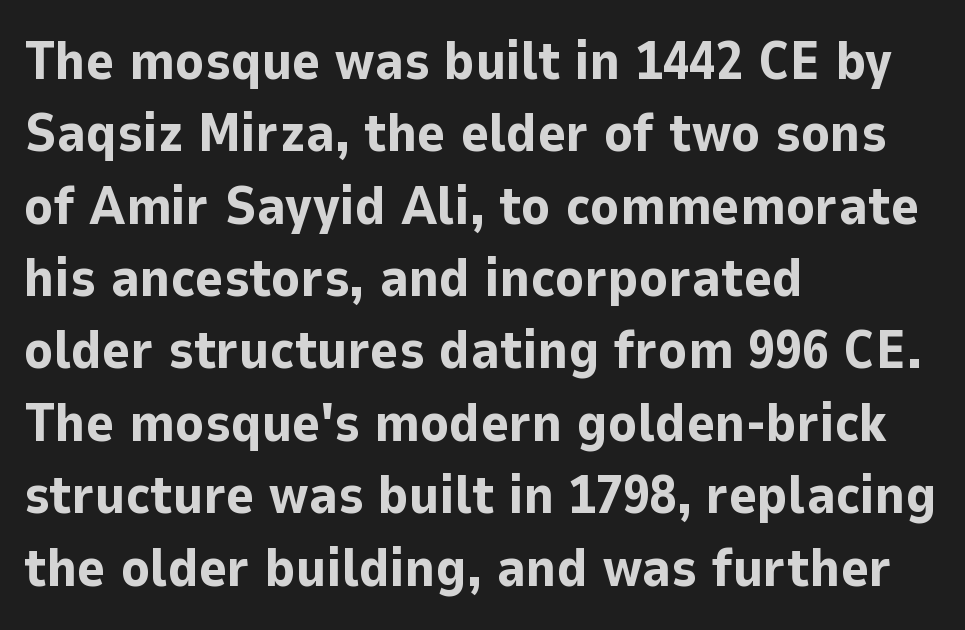
Q: Is the text bold? A: Yes.
Q: Is the text italic (slanted)? A: No, it is upright.
Q: Is the typeface a serif or a sans-serif typeface? A: Sans-serif.
Q: Is the text underlined? A: No.
Q: How is the paragraph aligned? A: Left-aligned.
Q: Is the spacing between letters normal or unusually wide? A: Normal.
Q: Is the spacing between lines tight, normal or loose? A: Normal.
Q: Width (condensed, normal, or wide)? A: Normal.
Q: Stroke contrast? A: Low.
Q: x-height? A: Medium.
Q: Monospaced? A: No.
